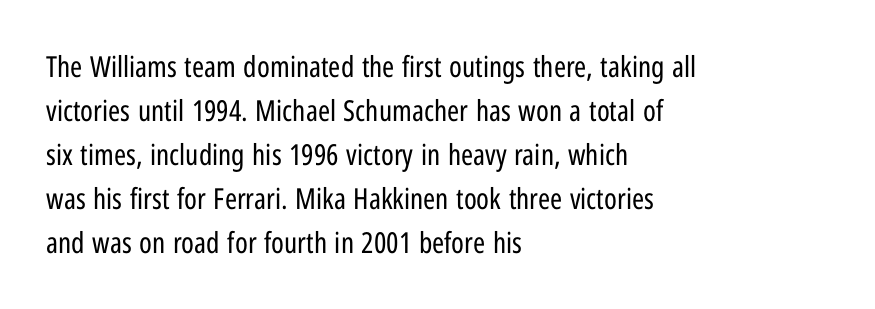
The image shows 29 px regular-weight, condensed sans-serif type, upright; set left-aligned, normal line spacing (1.52x), normal letter spacing, not underlined; low stroke contrast and a medium x-height.
